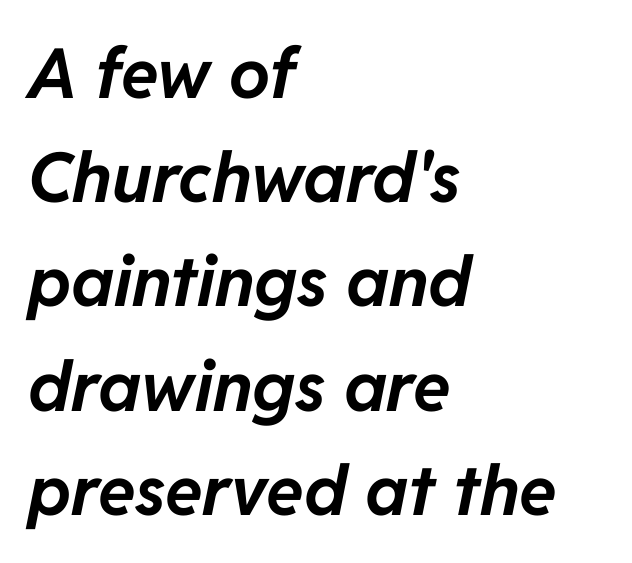
{"italic": "yes", "lean": "right", "slant_degrees": 11, "bold": "yes", "weight": "bold", "width": "normal", "stroke_contrast": "low", "x_height": "medium", "monospaced": "no", "underline": "no", "align": "left", "line_spacing": "normal", "line_spacing_ratio": 1.51, "letter_spacing": "normal", "letter_spacing_em": 0.0, "glyph_px": 69}
